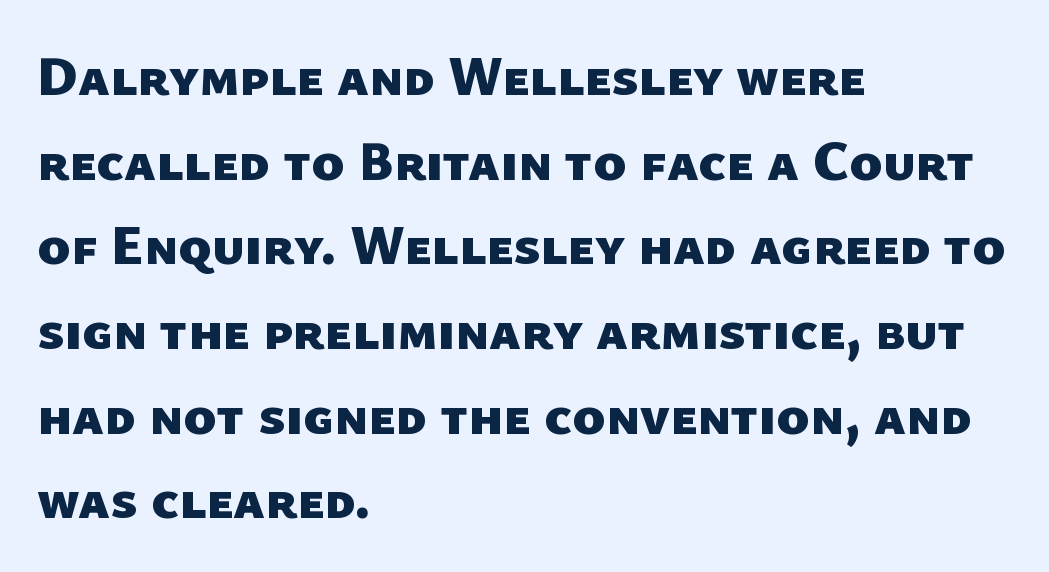
The image shows 55 px heavy sans-serif type; set left-aligned, normal line spacing (1.54x), normal letter spacing, not underlined; low stroke contrast and a medium x-height.
